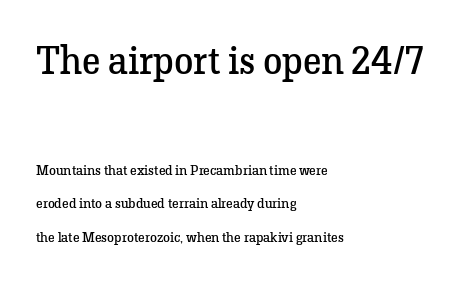
The image shows 39 px regular-weight serif type, upright; set left-aligned, loose line spacing (2.4x), normal letter spacing, not underlined; the first (top) block is 2.79x larger; low stroke contrast and a medium x-height.
